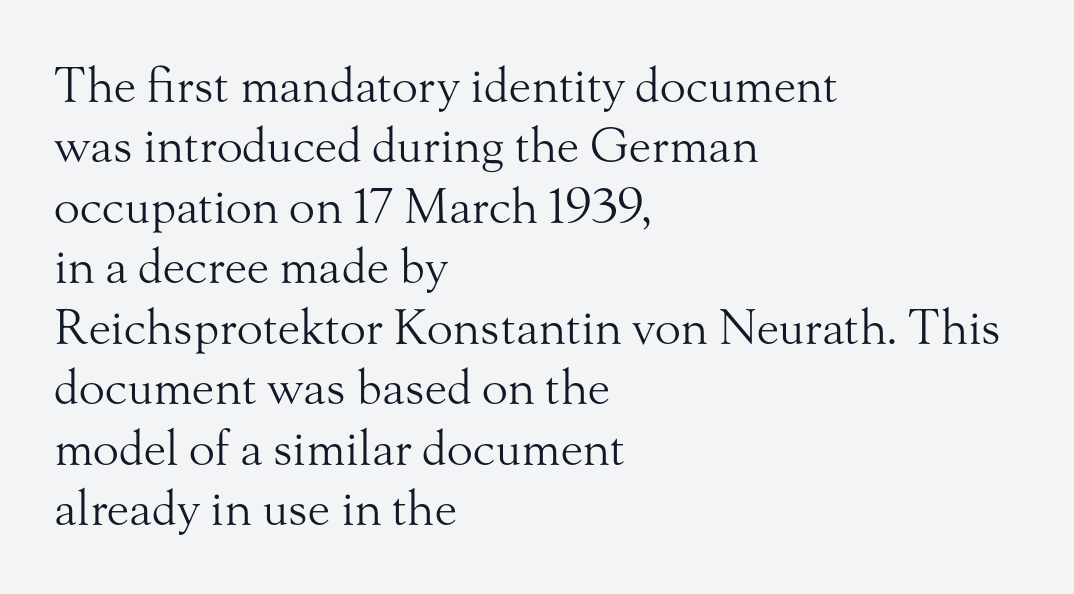
Q: Is the text bold? A: No.
Q: Is the text italic (slanted)? A: No, it is upright.
Q: Is the typeface a serif or a sans-serif typeface? A: Serif.
Q: Is the text underlined? A: No.
Q: How is the paragraph aligned? A: Left-aligned.
Q: Is the spacing between letters normal or unusually wide? A: Normal.
Q: Is the spacing between lines tight, normal or loose? A: Normal.
Q: Width (condensed, normal, or wide)? A: Normal.
Q: Stroke contrast? A: Medium.
Q: x-height? A: Small.
Q: Monospaced? A: No.
